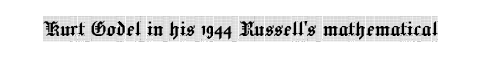
Q: Is the text italic (slanted)? A: No, it is upright.
Q: Is the text underlined? A: No.
Q: Is the spacing between letters normal or unusually wide? A: Normal.
